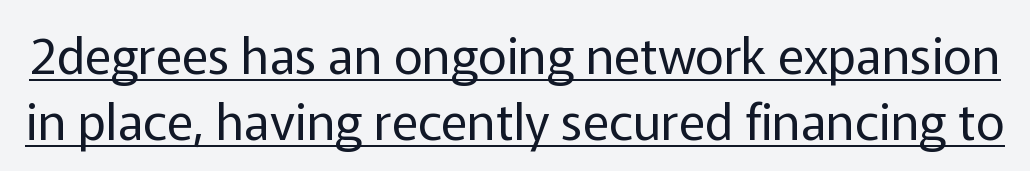
Q: Is the text bold? A: No.
Q: Is the text italic (slanted)? A: No, it is upright.
Q: Is the typeface a serif or a sans-serif typeface? A: Sans-serif.
Q: Is the text underlined? A: Yes.
Q: Is the spacing between letters normal or unusually wide? A: Normal.
Q: Is the spacing between lines tight, normal or loose? A: Normal.
Q: Width (condensed, normal, or wide)? A: Normal.
Q: Stroke contrast? A: Low.
Q: x-height? A: Medium.
Q: Monospaced? A: No.
